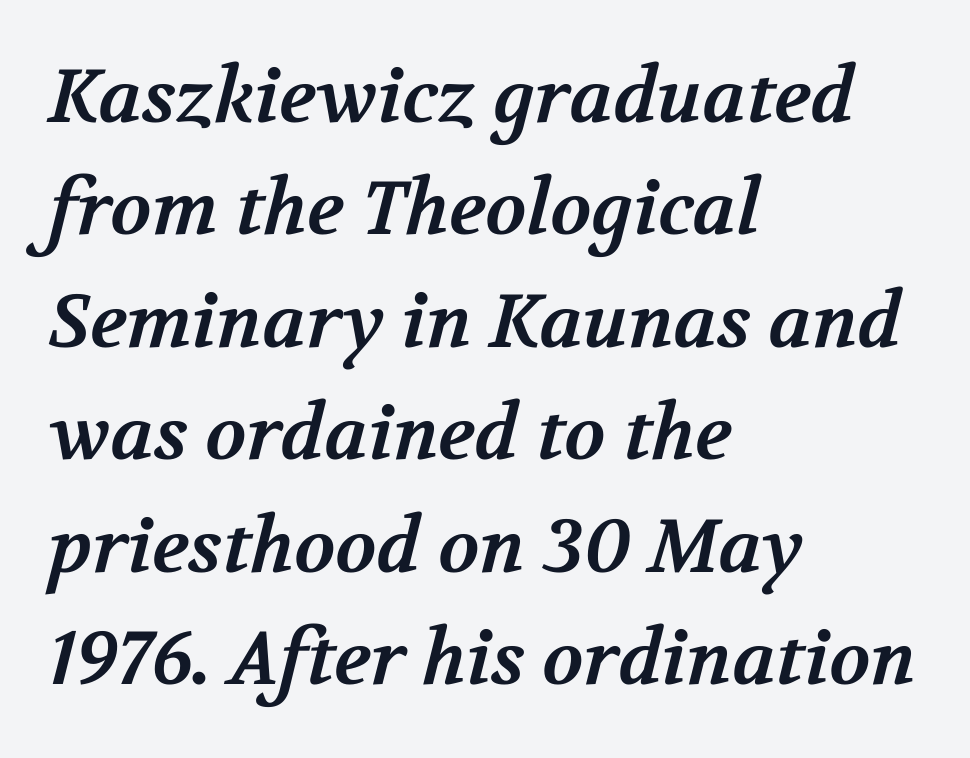
The image shows 75 px bold serif type; set left-aligned, normal line spacing (1.5x), normal letter spacing, not underlined; medium stroke contrast and a medium x-height.
